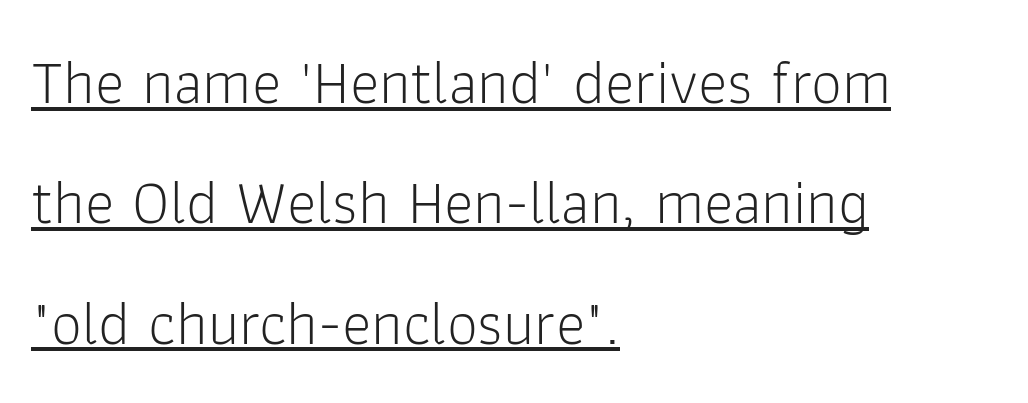
{"serif": "no", "italic": "no", "bold": "no", "weight": "light", "width": "normal", "stroke_contrast": "low", "x_height": "medium", "monospaced": "no", "underline": "yes", "align": "left", "line_spacing": "loose", "line_spacing_ratio": 1.94, "letter_spacing": "normal", "letter_spacing_em": 0.0, "glyph_px": 62}
